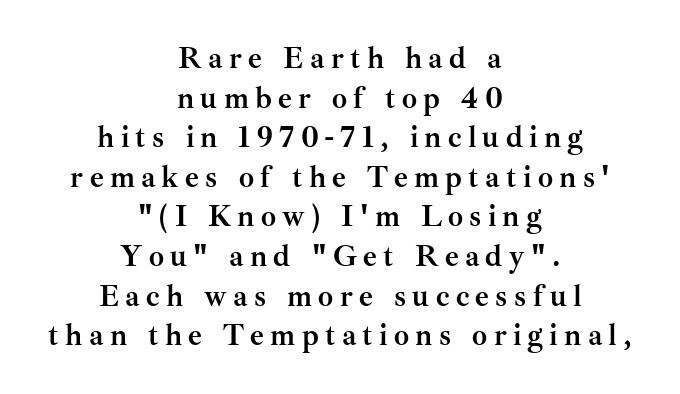
{"serif": "yes", "italic": "no", "bold": "yes", "weight": "semibold", "width": "normal", "stroke_contrast": "medium", "x_height": "small", "monospaced": "no", "underline": "no", "align": "center", "line_spacing": "normal", "line_spacing_ratio": 1.32, "letter_spacing": "wide", "letter_spacing_em": 0.21, "glyph_px": 30}
